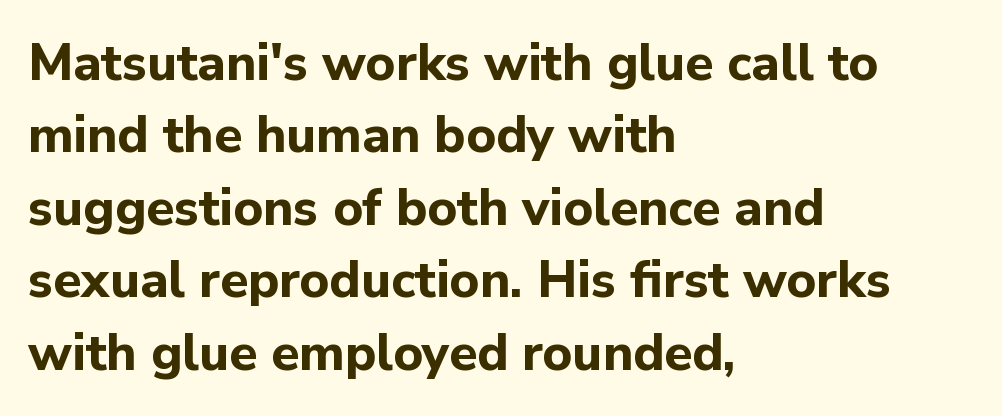
{"serif": "no", "italic": "no", "bold": "yes", "weight": "bold", "width": "normal", "stroke_contrast": "low", "x_height": "medium", "monospaced": "no", "underline": "no", "align": "left", "line_spacing": "normal", "line_spacing_ratio": 1.42, "letter_spacing": "normal", "letter_spacing_em": 0.0, "glyph_px": 51}
